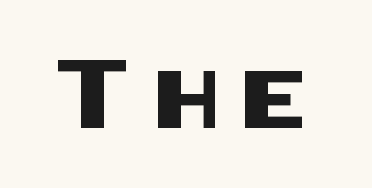
{"serif": "no", "italic": "no", "width": "normal", "stroke_contrast": "medium", "x_height": "large", "underline": "no", "letter_spacing": "wide", "letter_spacing_em": 0.34, "glyph_px": 57}
